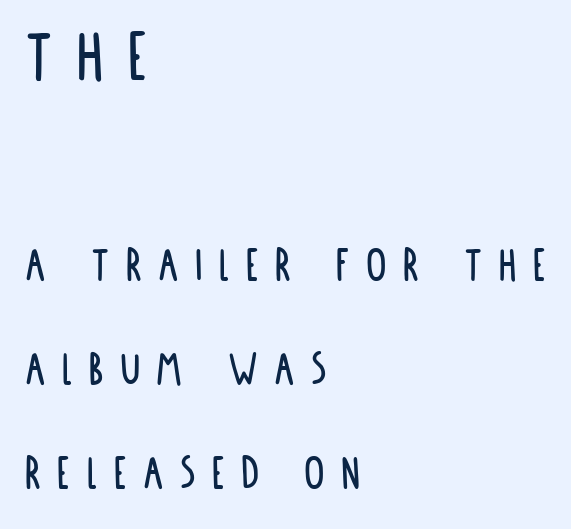
{"serif": "no", "italic": "no", "width": "condensed", "stroke_contrast": "low", "x_height": "large", "monospaced": "no", "underline": "no", "align": "left", "line_spacing": "loose", "line_spacing_ratio": 2.04, "letter_spacing": "wide", "letter_spacing_em": 0.32, "larger_block": "first", "size_ratio": 1.51, "glyph_px": 77}
